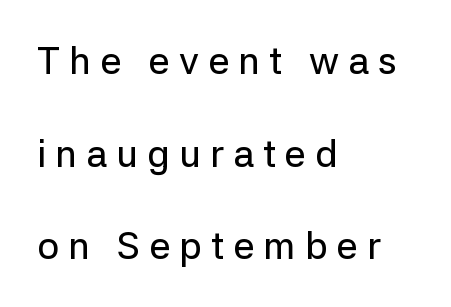
{"serif": "no", "italic": "no", "width": "normal", "stroke_contrast": "low", "x_height": "medium", "monospaced": "no", "underline": "no", "align": "left", "line_spacing": "loose", "line_spacing_ratio": 2.44, "letter_spacing": "wide", "letter_spacing_em": 0.24, "glyph_px": 38}
